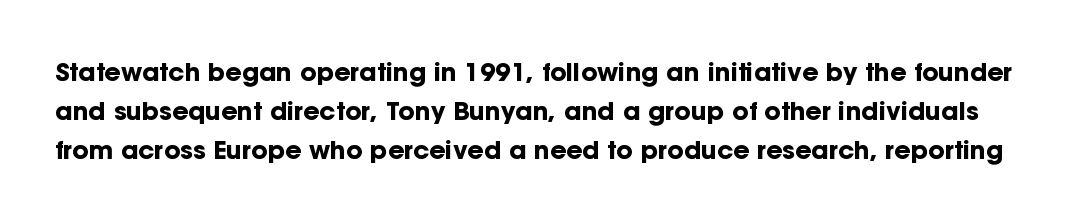
The image shows 25 px bold type, upright; set normal line spacing (1.57x), normal letter spacing, not underlined.
